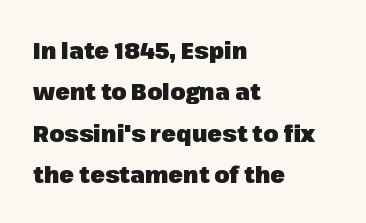
The image shows 24 px bold type, upright; set left-aligned, line spacing 1.72x, normal letter spacing, not underlined.
